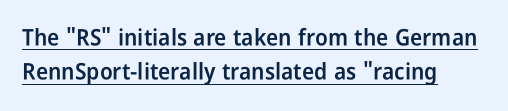
The image shows 23 px text type, upright; set left-aligned, normal line spacing (1.5x), normal letter spacing, underlined.
